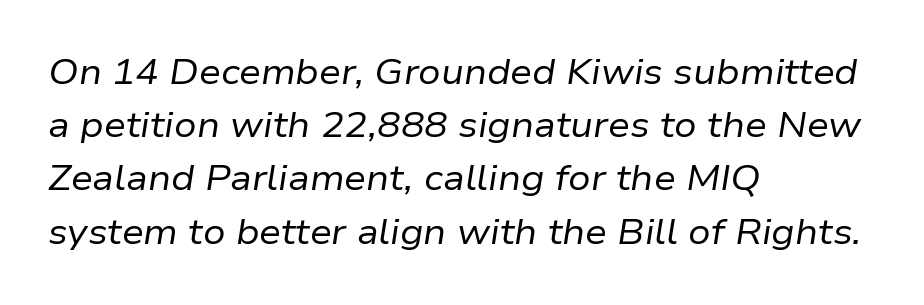
There is no visible air inserted between adjacent glyphs. Vertically, the passage feels balanced, rows spaced as you'd expect. Think of a printed novel: that variable character pitch is what you see here. It's the slanting kind of type. Quick note: underline off. Each line starts at the same left margin while the right side varies.
